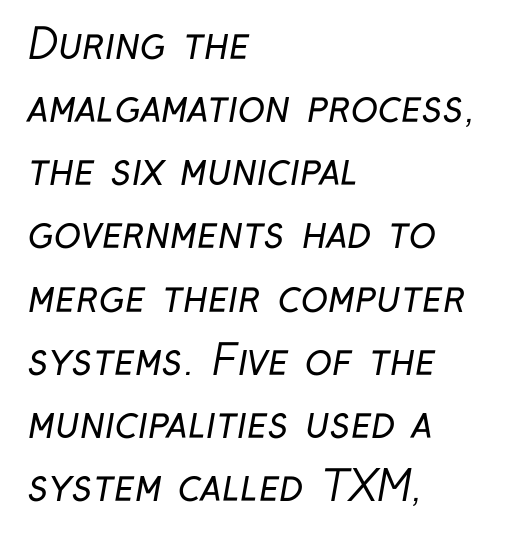
Whoever set this chose a conventional vertical rhythm. These lines stack with their left ends in a neat column. The space directly below the letters is spotless. Is this a fixed-width face? No — the glyphs have proportional, varying widths. The cut favours lightness, reaching ordinary text weight at its darkest. How are the letters spaced? Ordinarily, with no added tracking.
